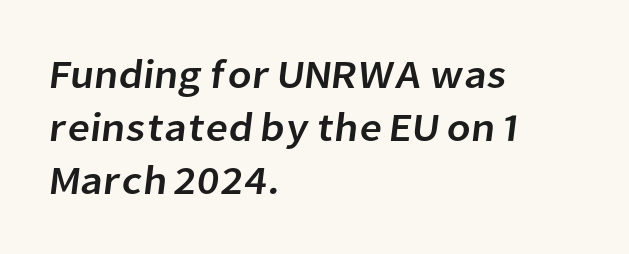
Q: Is the typeface a serif or a sans-serif typeface? A: Sans-serif.
Q: Is the text underlined? A: No.
Q: How is the paragraph aligned? A: Left-aligned.
Q: Is the spacing between letters normal or unusually wide? A: Normal.
Q: Is the spacing between lines tight, normal or loose? A: Normal.
Q: Width (condensed, normal, or wide)? A: Normal.
Q: Stroke contrast? A: Low.
Q: x-height? A: Medium.
Q: Monospaced? A: No.
